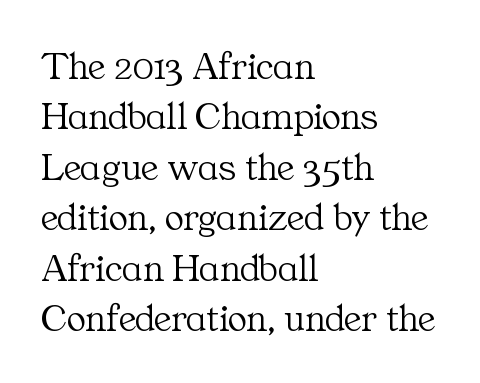
The image shows 40 px light serif type, upright; set left-aligned, normal line spacing (1.26x), normal letter spacing, not underlined; medium stroke contrast and a medium x-height.
